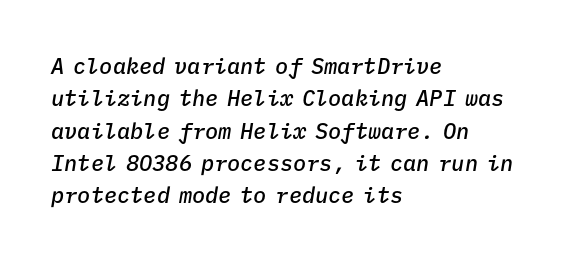
Q: Is the text bold? A: Semi-bold.
Q: Is the text italic (slanted)? A: Yes, it leans right by about 9 degrees.
Q: Is the text underlined? A: No.
Q: How is the paragraph aligned? A: Left-aligned.
Q: Is the spacing between letters normal or unusually wide? A: Normal.
Q: Is the spacing between lines tight, normal or loose? A: Normal.
